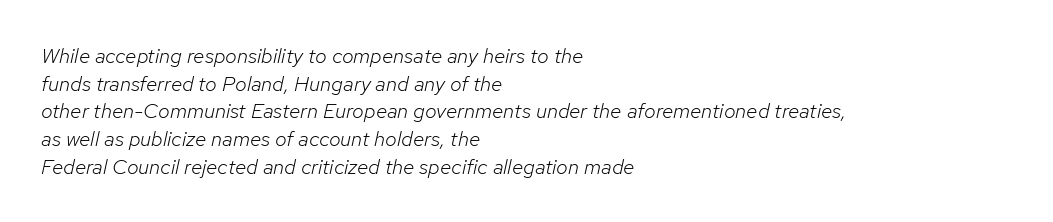
The paragraph shown leans on its left margin. Look at the tracking — it's just the regular setting, nothing added. Weight: not bold — regular or lighter. These lines were composed using italics.
